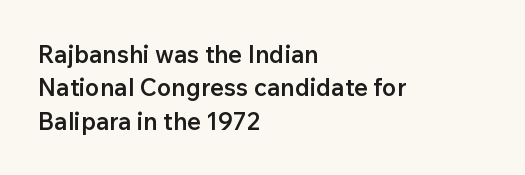
{"italic": "no", "bold": "semi", "underline": "no", "align": "left", "line_spacing": "normal", "line_spacing_ratio": 1.39, "letter_spacing": "normal", "letter_spacing_em": 0.0, "glyph_px": 24}
